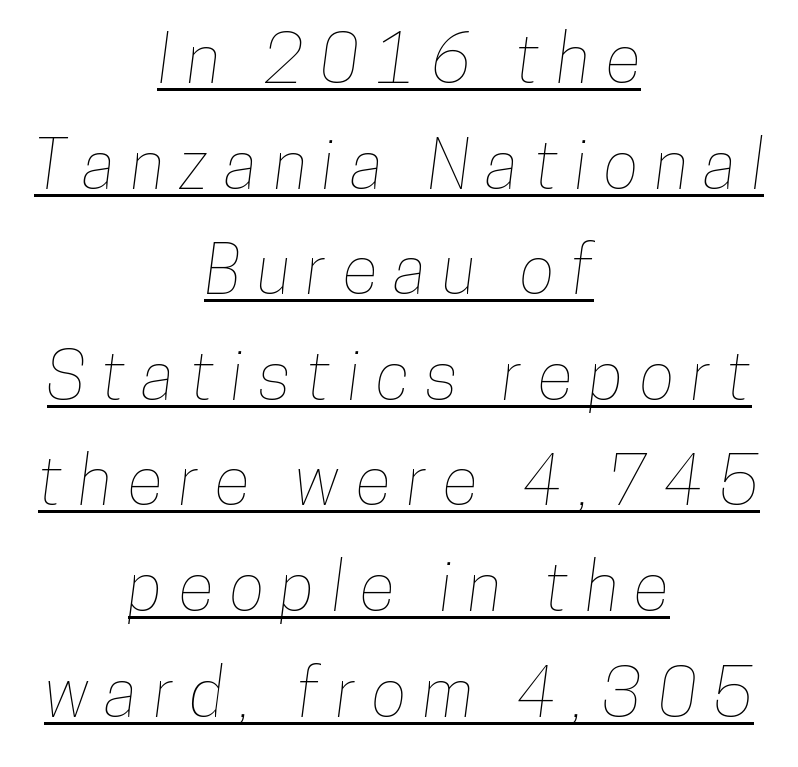
The image shows 66 px condensed type; set centered, normal line spacing (1.6x), unusually wide letter spacing (+0.25 em), underlined; low stroke contrast and a medium x-height.
